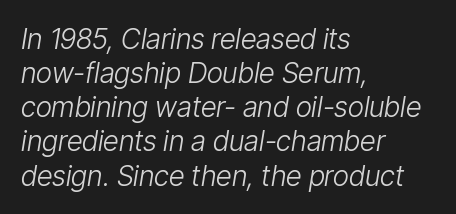
{"italic": "yes", "lean": "right", "slant_degrees": 9, "bold": "no", "weight": "light", "width": "condensed", "stroke_contrast": "low", "x_height": "medium", "monospaced": "no", "underline": "no", "align": "left", "line_spacing_ratio": 1.22, "letter_spacing": "normal", "letter_spacing_em": 0.0, "glyph_px": 28}
